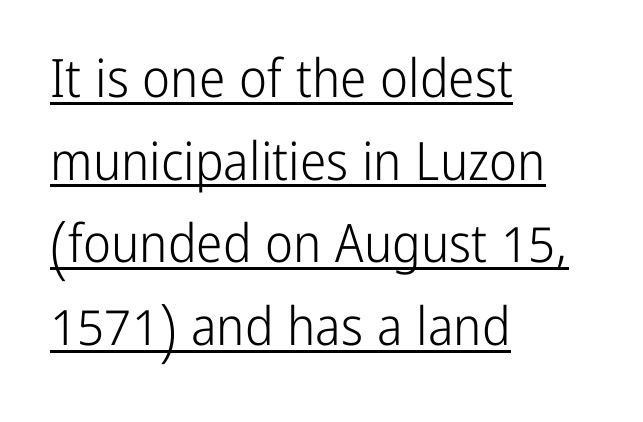
The image shows 53 px light, condensed sans-serif type, upright; set left-aligned, normal line spacing (1.56x), normal letter spacing, underlined; low stroke contrast and a medium x-height.
